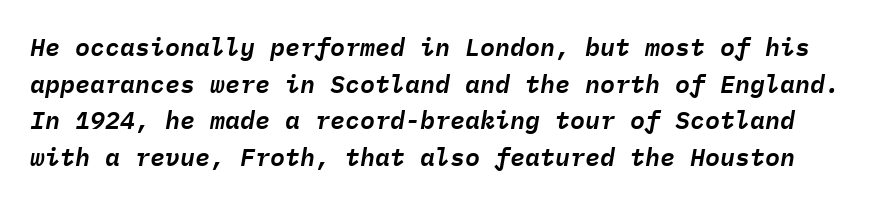
The leading is moderate, giving the passage an even texture. Students, note that the glyphs here touch the page at normal intervals. Descender tails drop into unmarked territory. The font's italic variant was chosen for this text.
